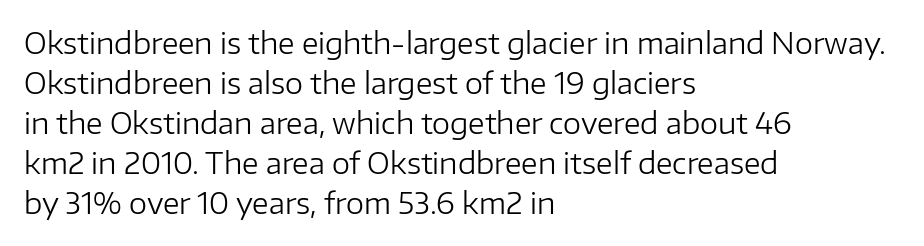
Q: Is the text bold? A: No.
Q: Is the text italic (slanted)? A: No, it is upright.
Q: Is the typeface a serif or a sans-serif typeface? A: Sans-serif.
Q: Is the text underlined? A: No.
Q: How is the paragraph aligned? A: Left-aligned.
Q: Is the spacing between letters normal or unusually wide? A: Normal.
Q: Is the spacing between lines tight, normal or loose? A: Normal.
Q: Width (condensed, normal, or wide)? A: Normal.
Q: Stroke contrast? A: Low.
Q: x-height? A: Medium.
Q: Monospaced? A: No.
